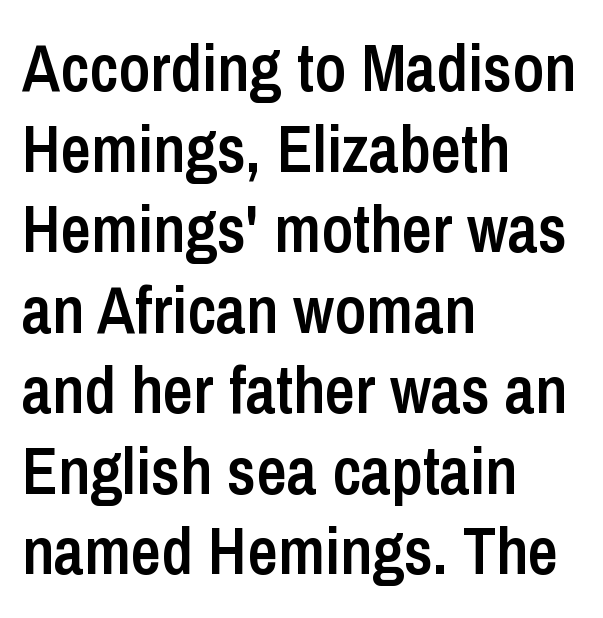
The image shows 66 px semibold, condensed sans-serif type, upright; set left-aligned, line spacing 1.22x, normal letter spacing, not underlined; low stroke contrast and a medium x-height.
